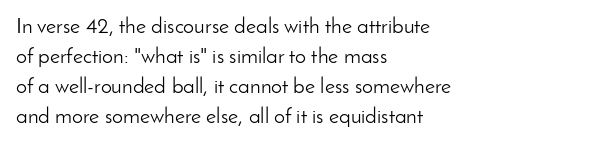
Q: Is the text bold? A: No.
Q: Is the text italic (slanted)? A: No, it is upright.
Q: Is the text underlined? A: No.
Q: How is the paragraph aligned? A: Left-aligned.
Q: Is the spacing between letters normal or unusually wide? A: Normal.
Q: Is the spacing between lines tight, normal or loose? A: Normal.
